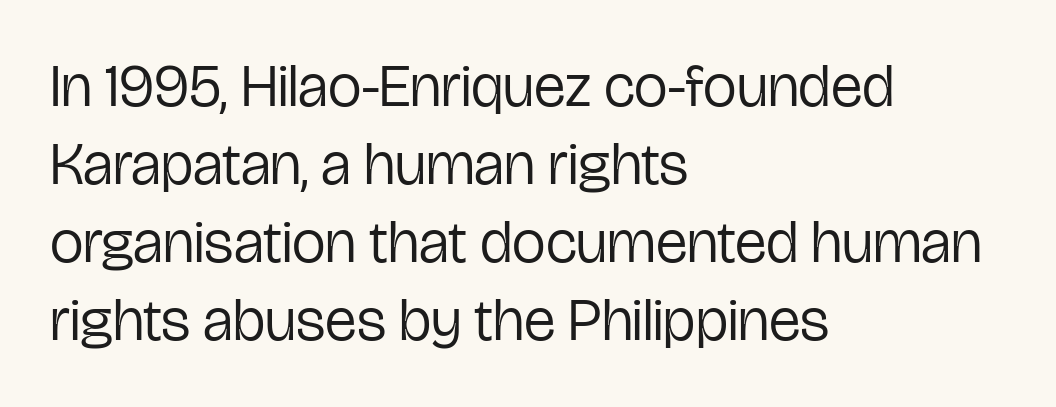
The image shows 60 px regular-weight, condensed sans-serif type, upright; set left-aligned, normal line spacing (1.3x), normal letter spacing, not underlined; low stroke contrast and a medium x-height.
